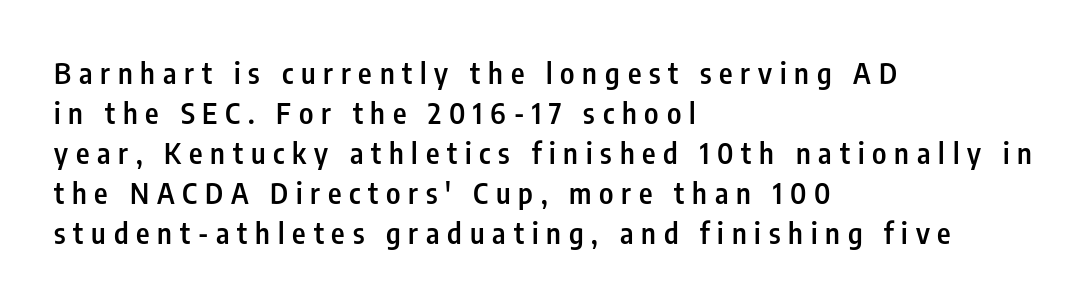
The image shows 29 px semibold, condensed sans-serif type, upright; set left-aligned, normal line spacing (1.38x), unusually wide letter spacing (+0.27 em), not underlined; low stroke contrast and a medium x-height.
